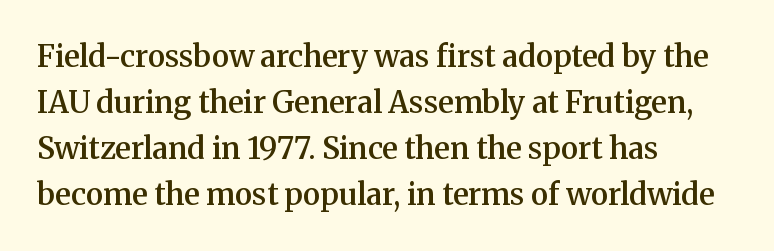
The image shows 30 px semibold serif type, upright; set left-aligned, normal line spacing (1.53x), normal letter spacing, not underlined; medium stroke contrast and a medium x-height.
